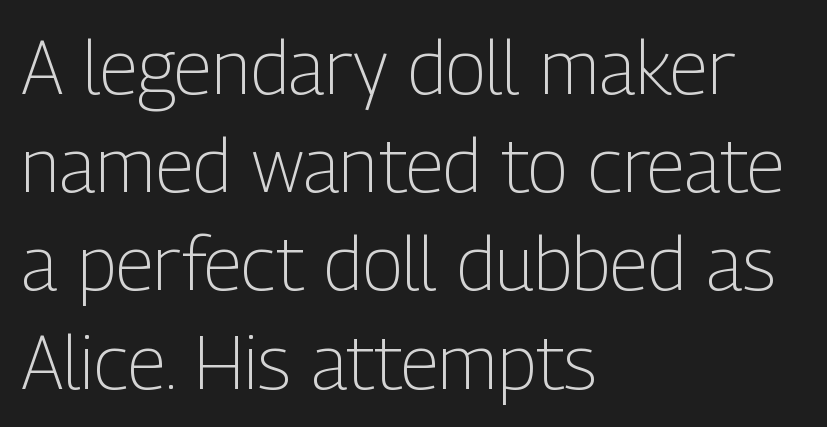
{"serif": "no", "italic": "no", "bold": "no", "weight": "light", "width": "condensed", "stroke_contrast": "low", "x_height": "medium", "monospaced": "no", "underline": "no", "align": "left", "line_spacing": "normal", "line_spacing_ratio": 1.31, "letter_spacing": "normal", "letter_spacing_em": 0.0, "glyph_px": 75}
